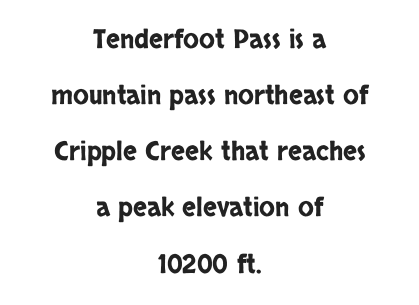
The image shows 26 px text type, upright; set centered, loose line spacing (2.16x), normal letter spacing, not underlined.
